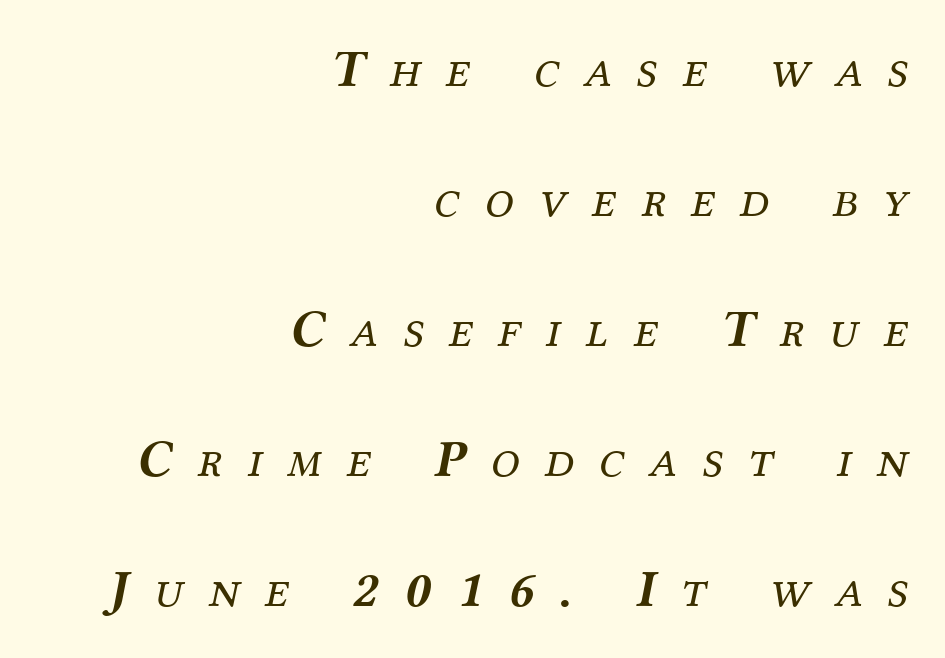
The passage shown has open, widely tracked lettering throughout. Here the designer chose a conventional face with non-uniform glyph widths. Stroke mass is kept to a normal reading level or below. The specimen omits any rule beneath the text block's lines. Compared with a flush-left layout, this one pins lines to the opposite, right side.
